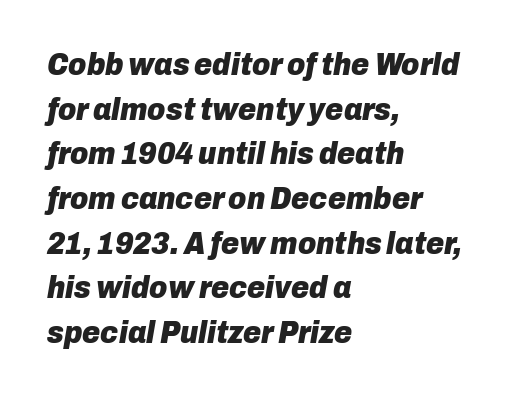
{"italic": "yes", "lean": "right", "slant_degrees": 10, "bold": "yes", "weight": "heavy", "width": "normal", "stroke_contrast": "low", "x_height": "medium", "monospaced": "no", "underline": "no", "align": "left", "line_spacing": "normal", "line_spacing_ratio": 1.44, "letter_spacing": "normal", "letter_spacing_em": 0.0, "glyph_px": 31}
